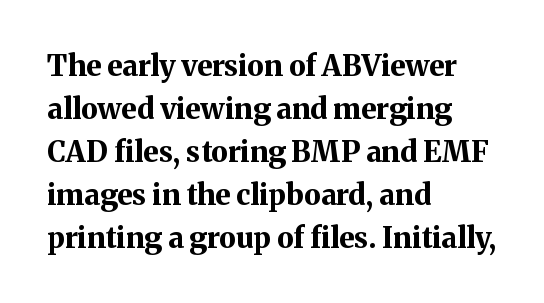
Q: Is the text bold? A: Yes.
Q: Is the text italic (slanted)? A: No, it is upright.
Q: Is the typeface a serif or a sans-serif typeface? A: Serif.
Q: Is the text underlined? A: No.
Q: How is the paragraph aligned? A: Left-aligned.
Q: Is the spacing between letters normal or unusually wide? A: Normal.
Q: Is the spacing between lines tight, normal or loose? A: Normal.
Q: Width (condensed, normal, or wide)? A: Normal.
Q: Stroke contrast? A: Medium.
Q: x-height? A: Medium.
Q: Monospaced? A: No.
